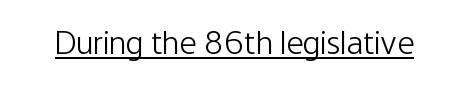
This sample uses an upright cut, with every glyph sitting square on the baseline. A quiet, ordinary-to-light weight characterises the typeface. These characters rest on top of a visible drawn line. The letters advance in unequal steps, a hallmark of proportional type. In terms of letterform style, serifs are entirely absent. Does extra space separate the letters? No, they use regular spacing.
